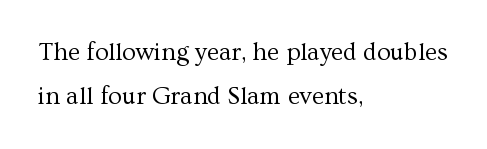
The image shows 25 px text type, upright; set left-aligned, line spacing 1.76x, normal letter spacing, not underlined.
